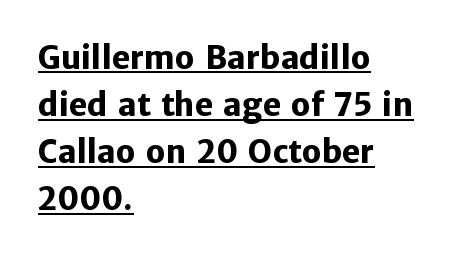
The rendering uses the underline text-decoration. The specimen reads as upright at a glance. This sample uses a sans-serif face. This sample keeps an unexceptional amount of space between lines. Bold? Absolutely — the strokes are thick and heavy.
